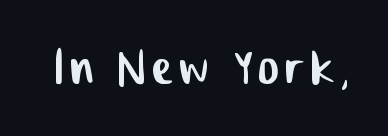
Q: Is the typeface a serif or a sans-serif typeface? A: Sans-serif.
Q: Is the text underlined? A: No.
Q: Width (condensed, normal, or wide)? A: Condensed.
Q: Stroke contrast? A: Low.
Q: x-height? A: Medium.
Q: Monospaced? A: No.
